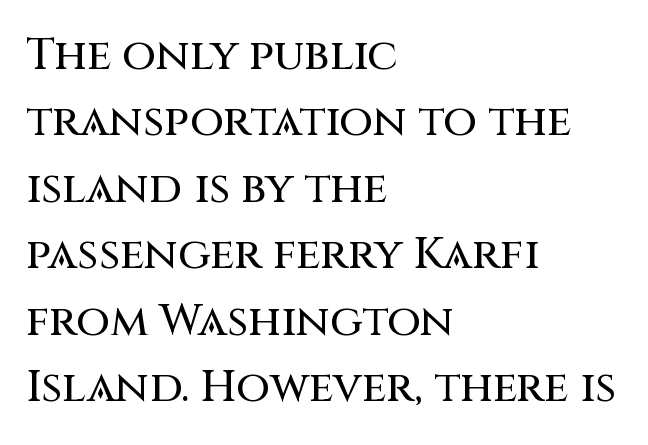
To sum up the face: it is a sans, with no serifs. Quick note: interline space is typical. Default kerning and tracking; the words read as compact shapes. You could not count columns in this text — the font is proportionally spaced. The baseline area is clear.
